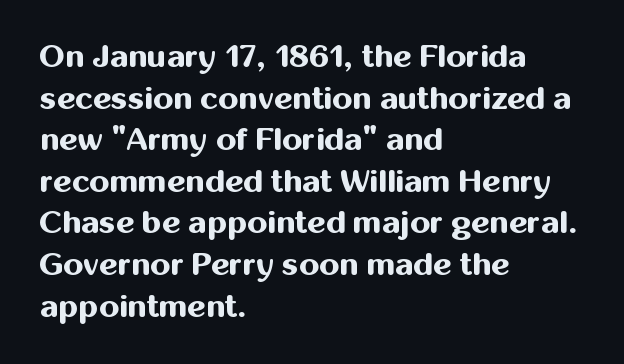
Q: Is the text bold? A: Yes.
Q: Is the text italic (slanted)? A: No, it is upright.
Q: Is the typeface a serif or a sans-serif typeface? A: Sans-serif.
Q: Is the text underlined? A: No.
Q: How is the paragraph aligned? A: Left-aligned.
Q: Is the spacing between letters normal or unusually wide? A: Normal.
Q: Is the spacing between lines tight, normal or loose? A: Normal.
Q: Width (condensed, normal, or wide)? A: Normal.
Q: Stroke contrast? A: Medium.
Q: x-height? A: Medium.
Q: Monospaced? A: No.
